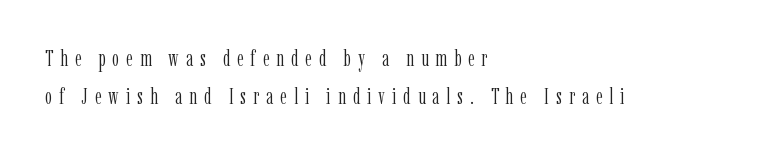
{"italic": "no", "bold": "no", "underline": "no", "align": "left", "line_spacing_ratio": 1.71, "letter_spacing": "wide", "letter_spacing_em": 0.32, "glyph_px": 22}
